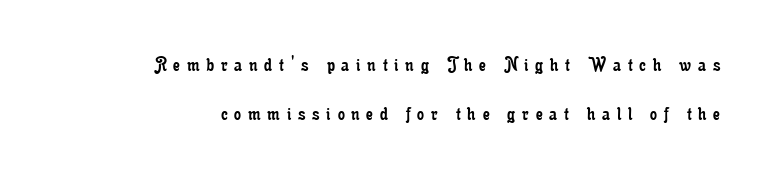
Interline gaps are noticeably wide in this sample. On a weight scale, this lands at 450 or below. The string is rendered with underlining switched off. The specimen reads as upright at a glance.
